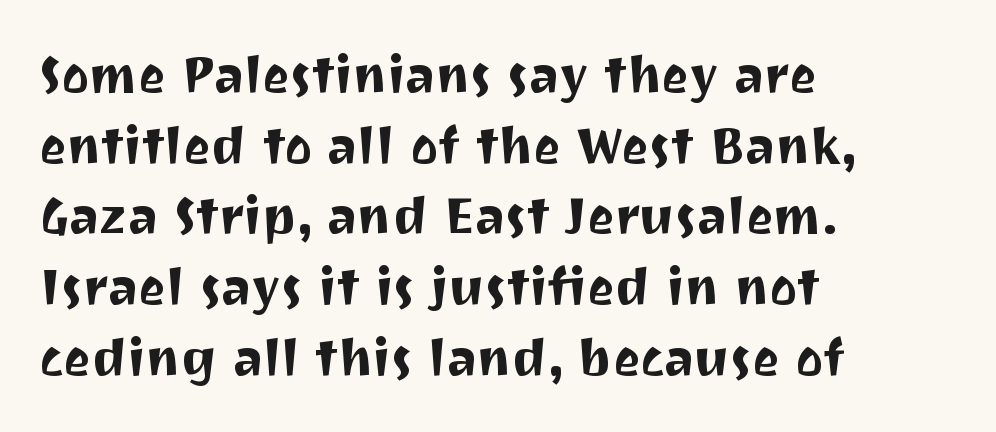
The image shows 52 px sans-serif type, upright; set left-aligned, normal line spacing (1.36x), normal letter spacing, not underlined; medium stroke contrast and a medium x-height.
